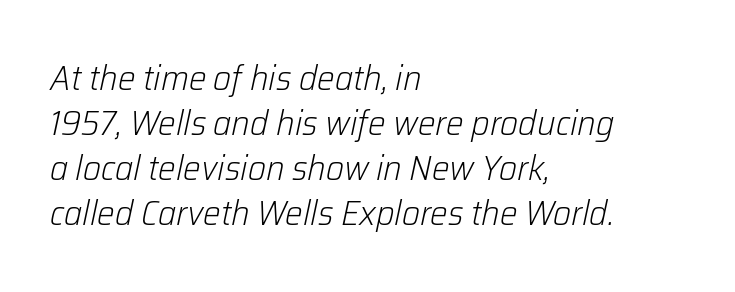
The image shows 35 px light type, italic (leaning right); set left-aligned, normal line spacing (1.29x), normal letter spacing, not underlined; low stroke contrast and a medium x-height.
